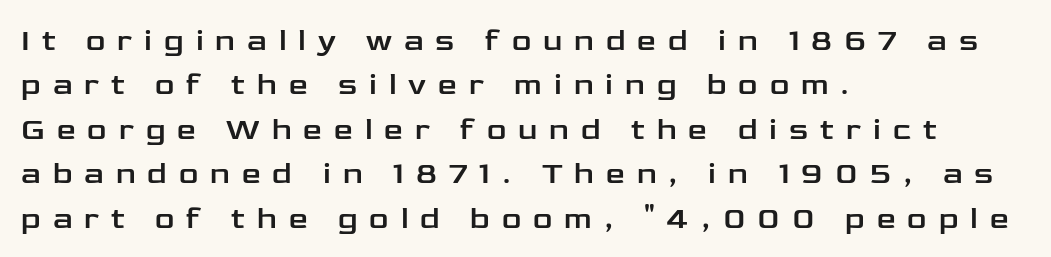
{"serif": "no", "italic": "no", "width": "wide", "stroke_contrast": "low", "x_height": "medium", "monospaced": "no", "underline": "no", "align": "left", "line_spacing": "normal", "line_spacing_ratio": 1.48, "letter_spacing": "wide", "letter_spacing_em": 0.4, "glyph_px": 30}
